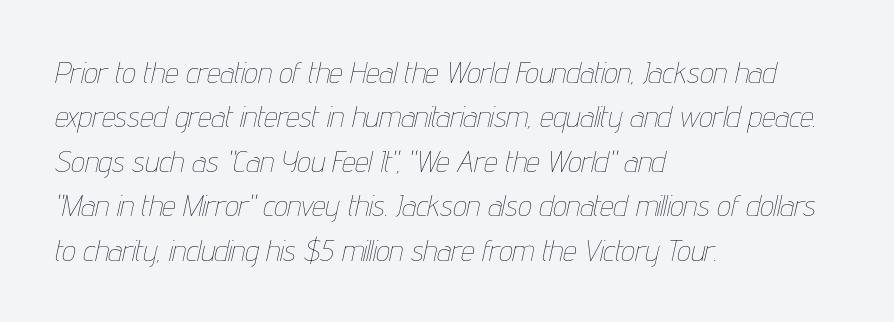
The image shows 30 px thin, condensed type, italic (leaning right); set left-aligned, normal line spacing (1.48x), normal letter spacing, not underlined; low stroke contrast and a medium x-height.
